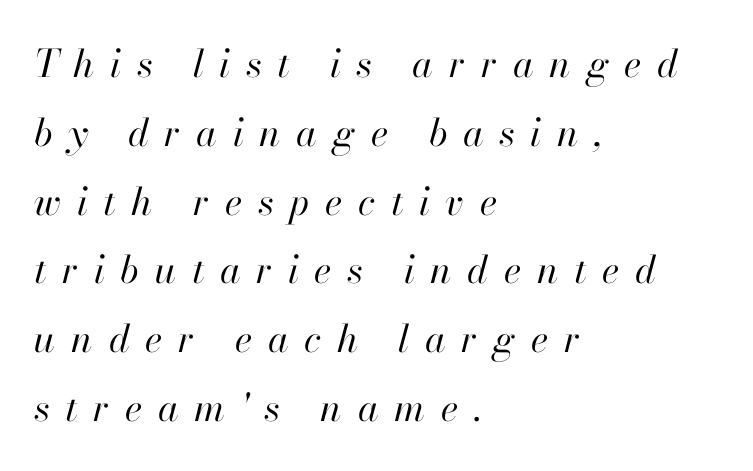
Q: Is the text bold? A: No.
Q: Is the text italic (slanted)? A: Yes, it leans right by about 13 degrees.
Q: Is the text underlined? A: No.
Q: How is the paragraph aligned? A: Left-aligned.
Q: Is the spacing between letters normal or unusually wide? A: Unusually wide.
Q: Width (condensed, normal, or wide)? A: Normal.
Q: Stroke contrast? A: High.
Q: x-height? A: Small.
Q: Monospaced? A: No.
